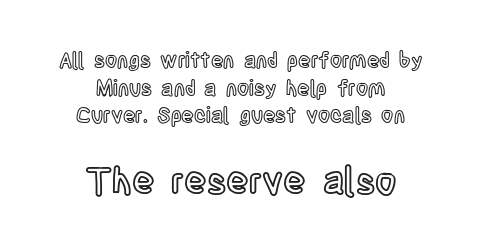
Rows of type keep a routine distance in the vertical direction. Size hierarchy here favors the trailing block over the leading one. The letters stand upright; this is a roman face. These lines are centered, leaving both edges ragged. Underline: absent.
